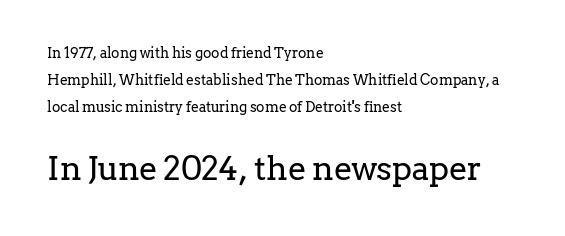
The image shows 33 px regular-weight serif type, upright; set left-aligned, loose line spacing (1.93x), normal letter spacing, not underlined; the second (bottom) block is 2.36x larger; low stroke contrast and a medium x-height.
